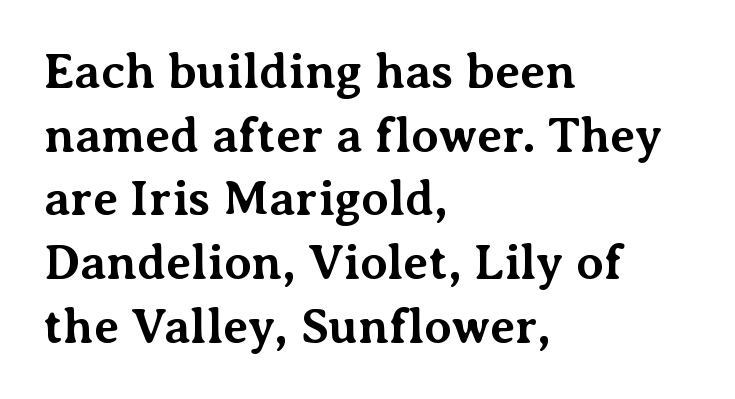
{"serif": "yes", "italic": "no", "bold": "yes", "weight": "bold", "width": "normal", "stroke_contrast": "medium", "x_height": "medium", "monospaced": "no", "underline": "no", "align": "left", "line_spacing": "normal", "line_spacing_ratio": 1.3, "letter_spacing": "normal", "letter_spacing_em": 0.0, "glyph_px": 49}
